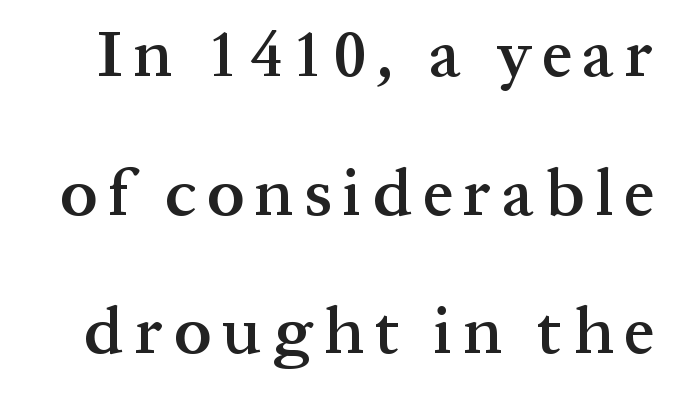
{"serif": "yes", "italic": "no", "bold": "semi", "weight": "semibold", "width": "normal", "stroke_contrast": "medium", "x_height": "medium", "monospaced": "no", "underline": "no", "line_spacing": "loose", "line_spacing_ratio": 2.1, "glyph_px": 66}
